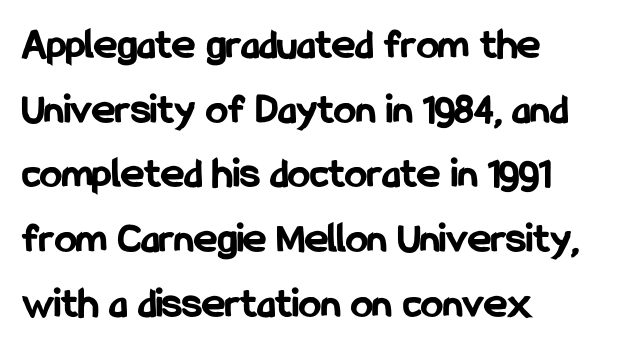
{"serif": "no", "italic": "no", "bold": "yes", "weight": "bold", "width": "condensed", "stroke_contrast": "low", "x_height": "medium", "monospaced": "no", "underline": "no", "align": "left", "line_spacing": "normal", "line_spacing_ratio": 1.47, "letter_spacing": "normal", "letter_spacing_em": 0.0, "glyph_px": 44}
